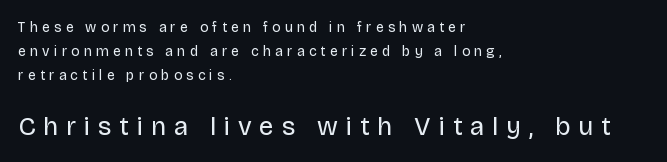
{"italic": "no", "bold": "no", "underline": "no", "align": "left", "line_spacing": "normal", "line_spacing_ratio": 1.7, "letter_spacing": "wide", "letter_spacing_em": 0.3, "larger_block": "second", "size_ratio": 1.86, "glyph_px": 26}
